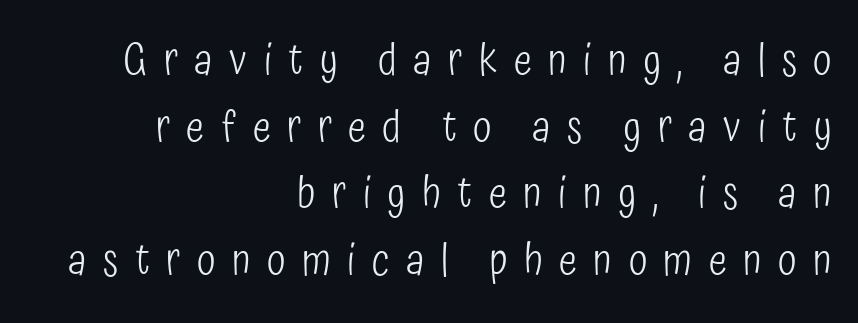
Q: Is the text bold? A: No.
Q: Is the text italic (slanted)? A: No, it is upright.
Q: Is the typeface a serif or a sans-serif typeface? A: Sans-serif.
Q: Is the text underlined? A: No.
Q: How is the paragraph aligned? A: Right-aligned.
Q: Is the spacing between letters normal or unusually wide? A: Unusually wide.
Q: Is the spacing between lines tight, normal or loose? A: Normal.
Q: Width (condensed, normal, or wide)? A: Condensed.
Q: Stroke contrast? A: Low.
Q: x-height? A: Medium.
Q: Monospaced? A: No.
